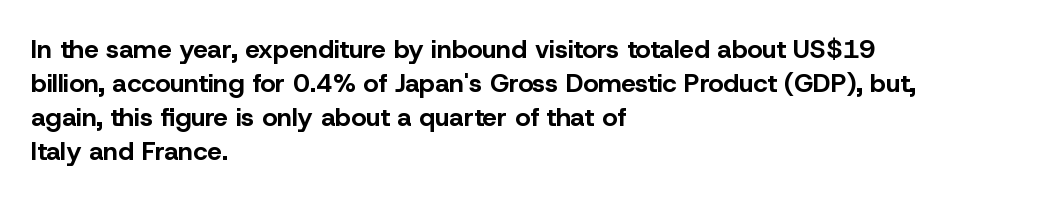
{"italic": "no", "bold": "yes", "underline": "no", "align": "left", "line_spacing": "normal", "line_spacing_ratio": 1.31, "letter_spacing": "normal", "letter_spacing_em": 0.0, "glyph_px": 26}
